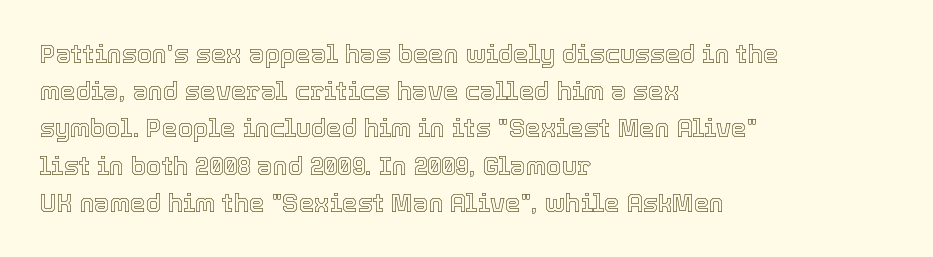
Q: Is the text italic (slanted)? A: No, it is upright.
Q: Is the text underlined? A: No.
Q: How is the paragraph aligned? A: Left-aligned.
Q: Is the spacing between letters normal or unusually wide? A: Normal.
Q: Is the spacing between lines tight, normal or loose? A: Normal.
